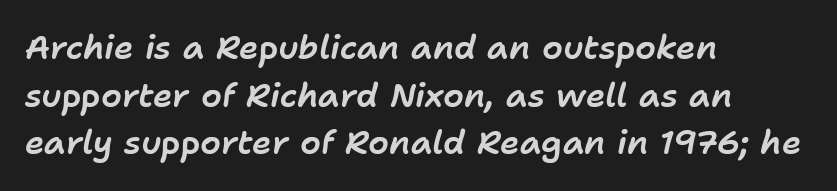
These lines keep a tight, regular rhythm from letter to letter. The passage is arranged the way most books set body copy — flush left. Tall strokes in this sample are angled rather than plumb. The words here are not underlined. The block of text has a typical density, with ordinary space between rows. Think of a printed novel: that variable character pitch is what you see here.
